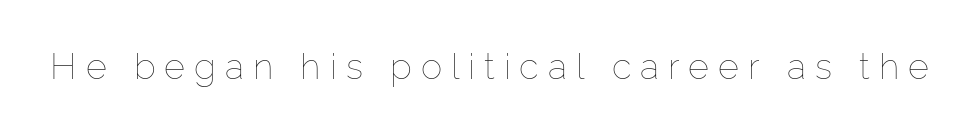
{"italic": "no", "bold": "no", "weight": "thin", "width": "normal", "stroke_contrast": "low", "x_height": "medium", "monospaced": "no", "underline": "no", "letter_spacing": "wide", "letter_spacing_em": 0.25, "glyph_px": 36}
